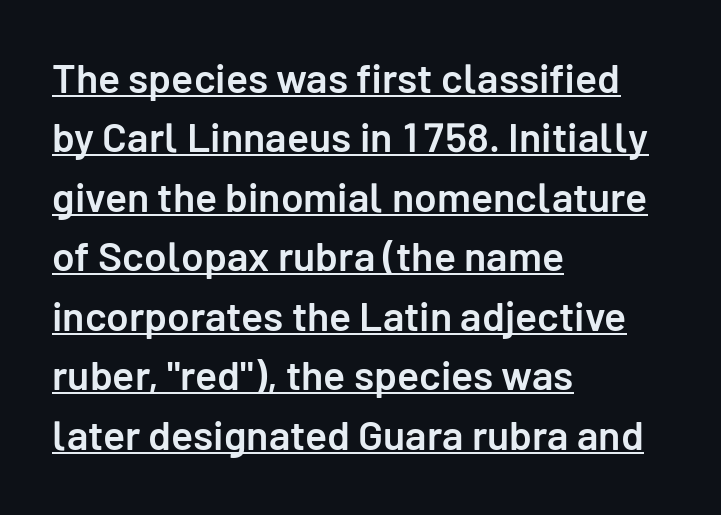
Q: Is the text bold? A: Semi-bold.
Q: Is the text italic (slanted)? A: No, it is upright.
Q: Is the typeface a serif or a sans-serif typeface? A: Sans-serif.
Q: Is the text underlined? A: Yes.
Q: How is the paragraph aligned? A: Left-aligned.
Q: Is the spacing between letters normal or unusually wide? A: Normal.
Q: Is the spacing between lines tight, normal or loose? A: Normal.
Q: Width (condensed, normal, or wide)? A: Normal.
Q: Stroke contrast? A: Low.
Q: x-height? A: Medium.
Q: Monospaced? A: No.
